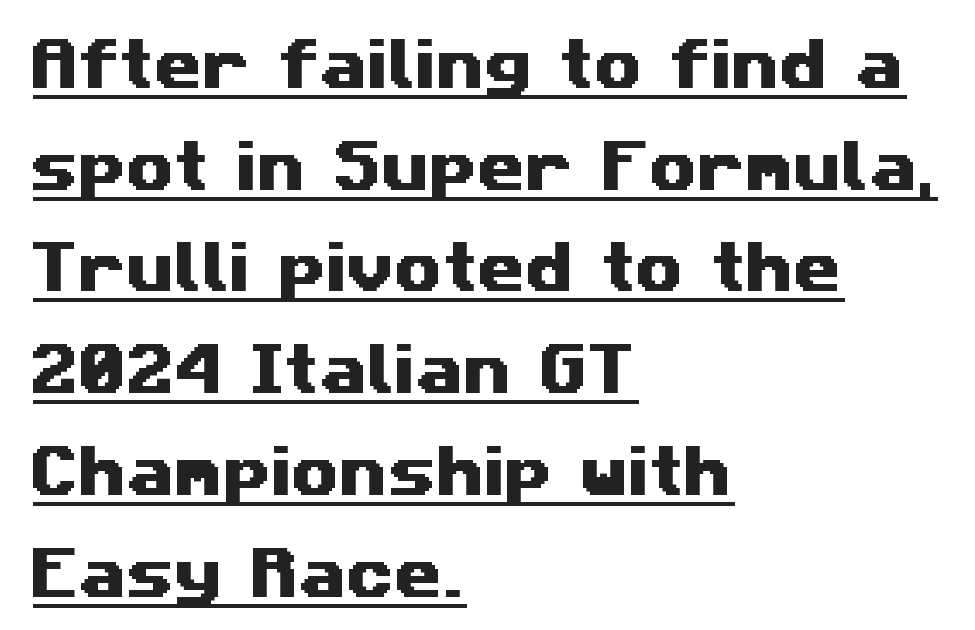
One-word summary of the alignment: left. Grotesque or geometric, the face here clearly has no serifs. Varying glyph widths throughout — classic text-font behaviour. Default kerning and tracking; the words read as compact shapes.
